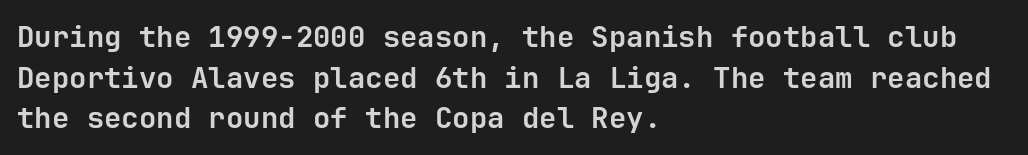
The image shows 29 px bold sans-serif type, upright, monospaced; set left-aligned, normal line spacing (1.4x), normal letter spacing, not underlined; low stroke contrast and a medium x-height.
